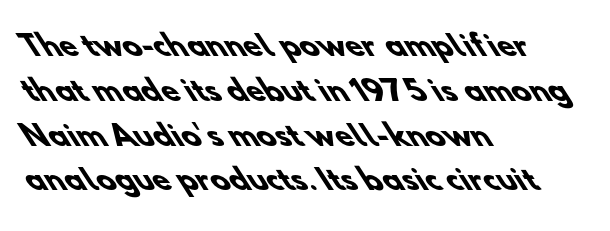
This sample uses a sans-serif face. Tracking value appears to be zero — textbook default spacing. Bare-footed words on every line. What weight is shown? A full bold with thick strokes. The passage shown stacks its lines at a standard gap.
